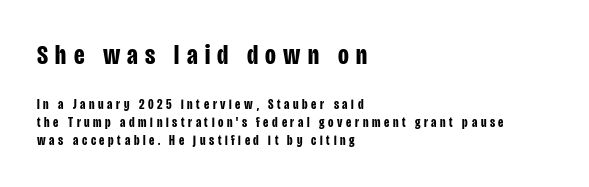
The image shows 28 px bold, condensed sans-serif type, upright; set left-aligned, normal line spacing (1.28x), unusually wide letter spacing (+0.26 em), not underlined; the first (top) block is 2.0x larger; low stroke contrast and a large x-height.
